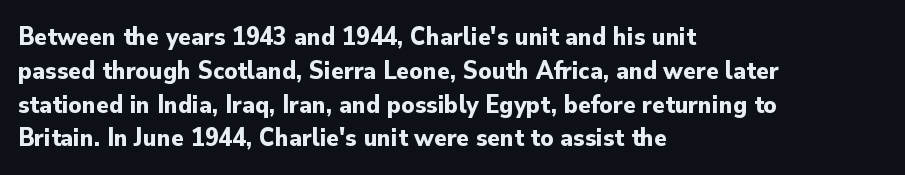
Notice how the stems are strictly vertical — no italics here. The passage shown is emphatically bold. Students, observe: this is what conventionally led text looks like. You could call the tracking neutral — neither tight nor loose. The ragged edge is on the right, which tells us the setting is flush left. Descenders are the only things crossing below the line.
